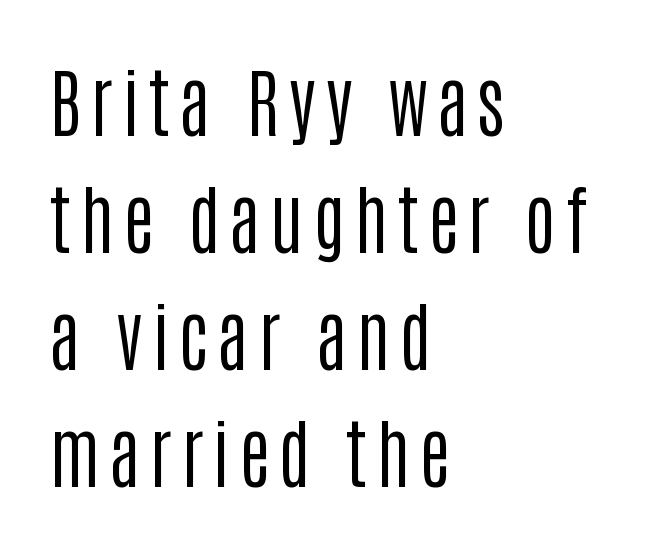
{"serif": "no", "italic": "no", "bold": "no", "weight": "regular", "width": "condensed", "stroke_contrast": "low", "x_height": "large", "monospaced": "no", "underline": "no", "align": "left", "line_spacing": "normal", "line_spacing_ratio": 1.56, "glyph_px": 75}
